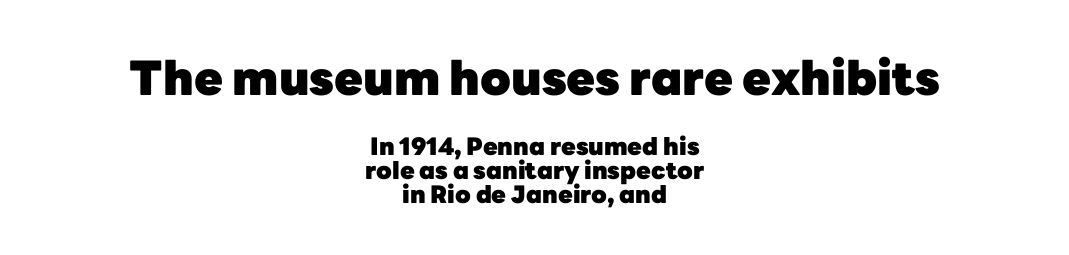
Q: Is the text bold? A: Yes.
Q: Is the text italic (slanted)? A: No, it is upright.
Q: Is the typeface a serif or a sans-serif typeface? A: Sans-serif.
Q: Is the text underlined? A: No.
Q: How is the paragraph aligned? A: Centered.
Q: Is the spacing between letters normal or unusually wide? A: Normal.
Q: Is the spacing between lines tight, normal or loose? A: Tight.
Q: Which block of text is set in a larger size, the first (top) or the second (bottom)? A: The first (top) one.
Q: Width (condensed, normal, or wide)? A: Normal.
Q: Stroke contrast? A: Low.
Q: x-height? A: Medium.
Q: Monospaced? A: No.
